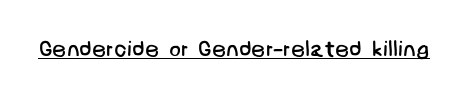
The image shows 22 px text type; set normal letter spacing, underlined.
